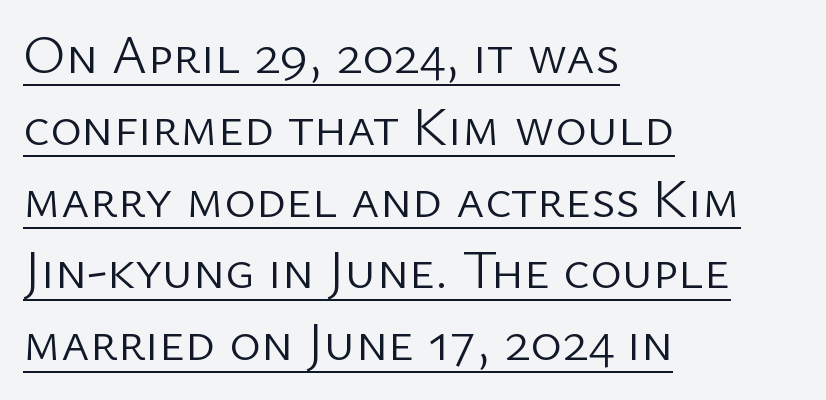
Q: Is the text bold? A: No.
Q: Is the text italic (slanted)? A: No, it is upright.
Q: Is the typeface a serif or a sans-serif typeface? A: Sans-serif.
Q: Is the text underlined? A: Yes.
Q: How is the paragraph aligned? A: Left-aligned.
Q: Is the spacing between letters normal or unusually wide? A: Normal.
Q: Is the spacing between lines tight, normal or loose? A: Normal.
Q: Width (condensed, normal, or wide)? A: Normal.
Q: Stroke contrast? A: Low.
Q: x-height? A: Medium.
Q: Monospaced? A: No.
